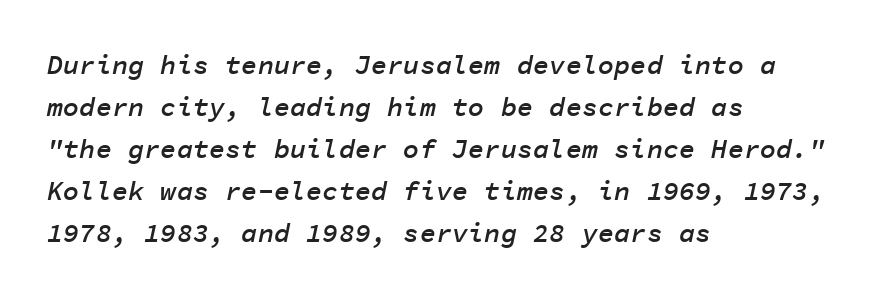
Lines of text with bare space underneath. Students, observe: this is what conventionally led text looks like. Compared with ordinary roman type, these characters are visibly tilted. The font is running at a semibold setting, under full bold. The paragraph shown leans on its left margin.
